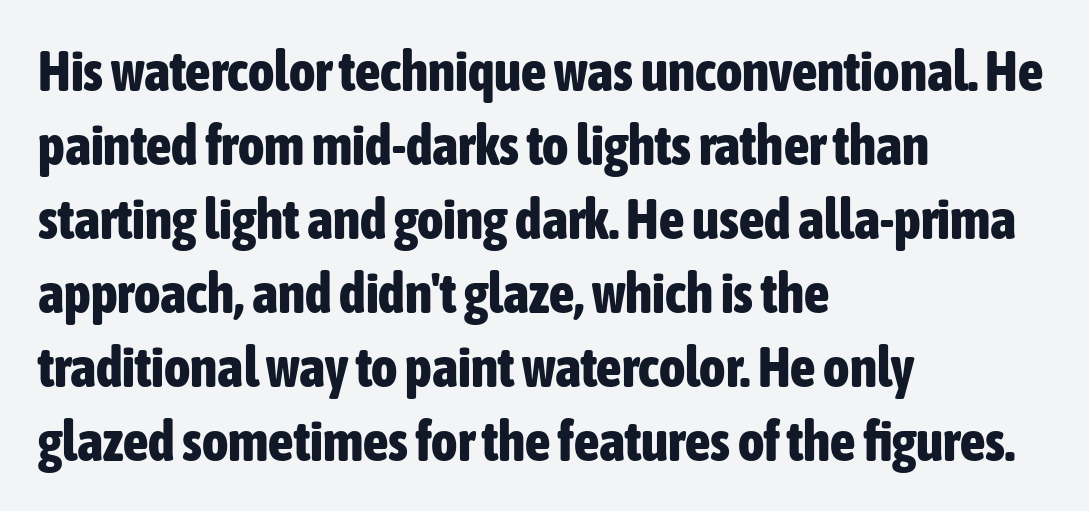
Q: Is the text bold? A: Yes.
Q: Is the text italic (slanted)? A: No, it is upright.
Q: Is the typeface a serif or a sans-serif typeface? A: Sans-serif.
Q: Is the text underlined? A: No.
Q: How is the paragraph aligned? A: Left-aligned.
Q: Is the spacing between letters normal or unusually wide? A: Normal.
Q: Is the spacing between lines tight, normal or loose? A: Normal.
Q: Width (condensed, normal, or wide)? A: Condensed.
Q: Stroke contrast? A: Low.
Q: x-height? A: Medium.
Q: Monospaced? A: No.
